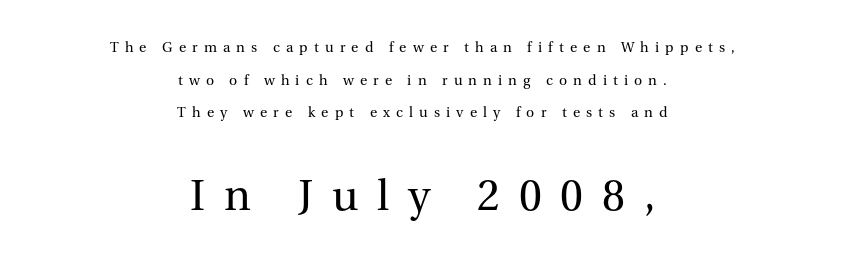
{"serif": "yes", "italic": "no", "bold": "no", "weight": "regular", "width": "normal", "stroke_contrast": "medium", "x_height": "medium", "monospaced": "no", "underline": "no", "align": "center", "line_spacing": "loose", "line_spacing_ratio": 2.18, "letter_spacing": "wide", "letter_spacing_em": 0.41, "larger_block": "second", "size_ratio": 3.07, "glyph_px": 46}
